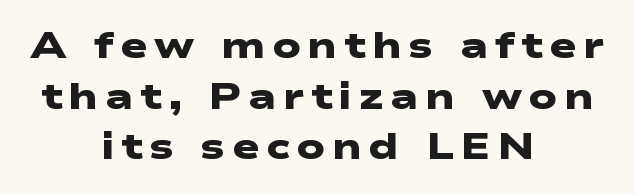
{"serif": "no", "bold": "yes", "weight": "heavy", "width": "wide", "stroke_contrast": "low", "x_height": "medium", "monospaced": "no", "underline": "no", "align": "center", "line_spacing": "normal", "line_spacing_ratio": 1.37, "glyph_px": 37}
